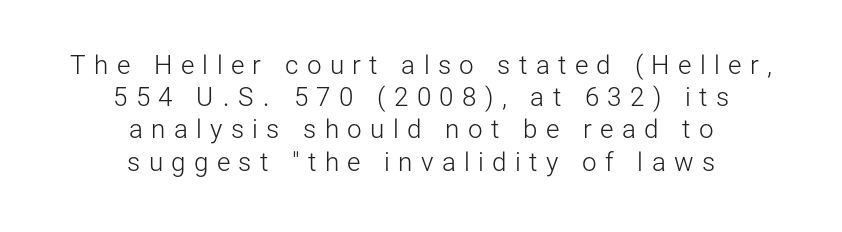
{"italic": "no", "bold": "no", "underline": "no", "align": "center", "line_spacing_ratio": 1.24, "letter_spacing": "wide", "letter_spacing_em": 0.32, "glyph_px": 26}
